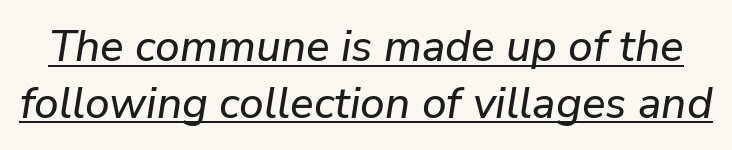
Q: Is the text italic (slanted)? A: Yes, it leans right by about 9 degrees.
Q: Is the text underlined? A: Yes.
Q: Is the spacing between letters normal or unusually wide? A: Normal.
Q: Is the spacing between lines tight, normal or loose? A: Normal.
Q: Width (condensed, normal, or wide)? A: Normal.
Q: Stroke contrast? A: Low.
Q: x-height? A: Medium.
Q: Monospaced? A: No.
